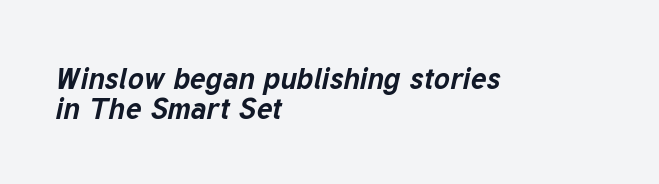
Q: Is the text bold? A: Yes.
Q: Is the text italic (slanted)? A: Yes, it leans right by about 12 degrees.
Q: Is the text underlined? A: No.
Q: How is the paragraph aligned? A: Left-aligned.
Q: Is the spacing between letters normal or unusually wide? A: Normal.
Q: Is the spacing between lines tight, normal or loose? A: Tight.
Q: Width (condensed, normal, or wide)? A: Normal.
Q: Stroke contrast? A: Low.
Q: x-height? A: Medium.
Q: Monospaced? A: No.
